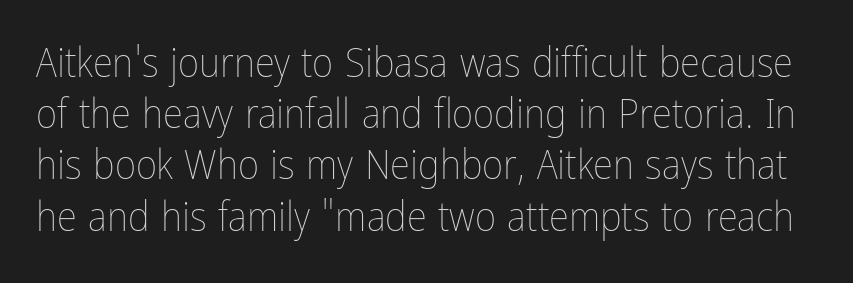
{"italic": "no", "bold": "no", "weight": "thin", "width": "condensed", "stroke_contrast": "low", "x_height": "medium", "monospaced": "no", "underline": "no", "line_spacing": "normal", "line_spacing_ratio": 1.25, "letter_spacing": "normal", "letter_spacing_em": 0.0, "glyph_px": 41}
